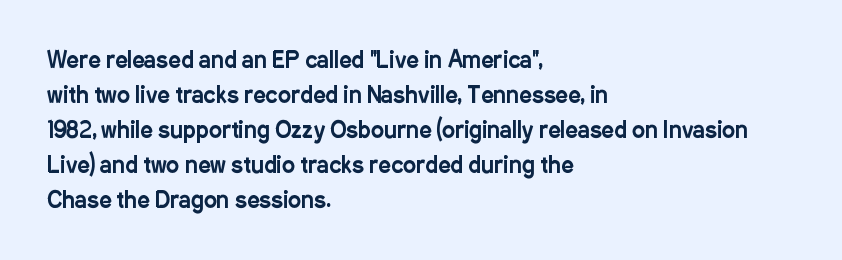
The vertical gap from one line to the next is medium. In terms of posture, this sample is upright. The ragged edge is on the right, which tells us the setting is flush left. Look at the tracking — it's just the regular setting, nothing added. Only glyphs here, with clear space below each row.
